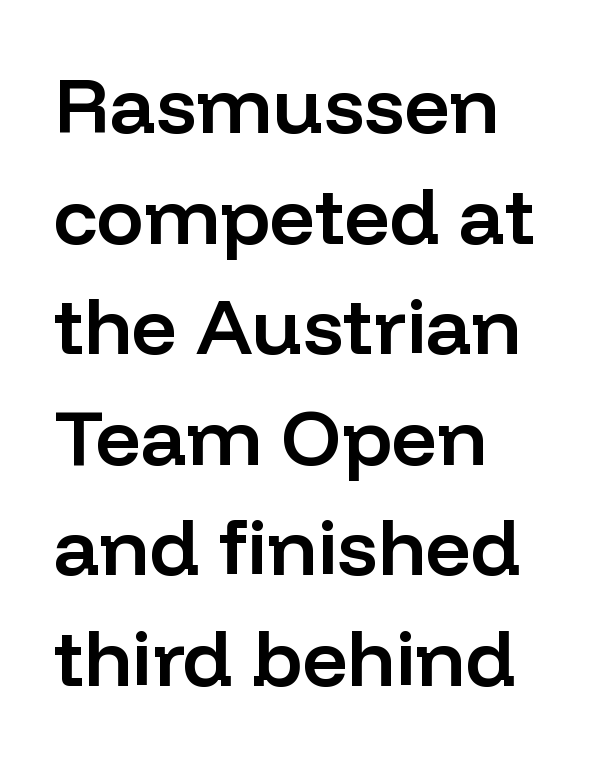
This sample uses an upright cut, with every glyph sitting square on the baseline. Typographically, this falls in the sans-serif category. The foot of each line stays bare and open. The ragged edge is on the right, which tells us the setting is flush left. Spacing verdict: proportional, widths tailored to each character. You could call the tracking neutral — neither tight nor loose.
